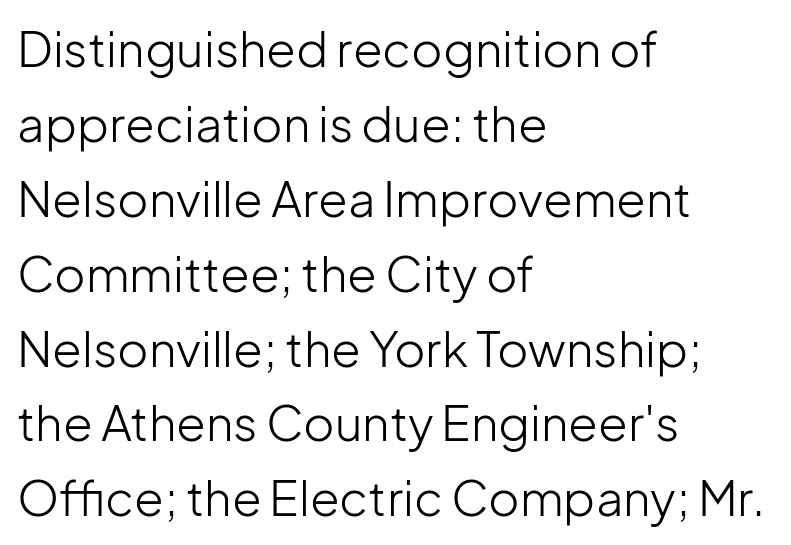
Q: Is the text bold? A: No.
Q: Is the text italic (slanted)? A: No, it is upright.
Q: Is the typeface a serif or a sans-serif typeface? A: Sans-serif.
Q: Is the text underlined? A: No.
Q: How is the paragraph aligned? A: Left-aligned.
Q: Is the spacing between letters normal or unusually wide? A: Normal.
Q: Is the spacing between lines tight, normal or loose? A: Normal.
Q: Width (condensed, normal, or wide)? A: Normal.
Q: Stroke contrast? A: Low.
Q: x-height? A: Medium.
Q: Monospaced? A: No.
